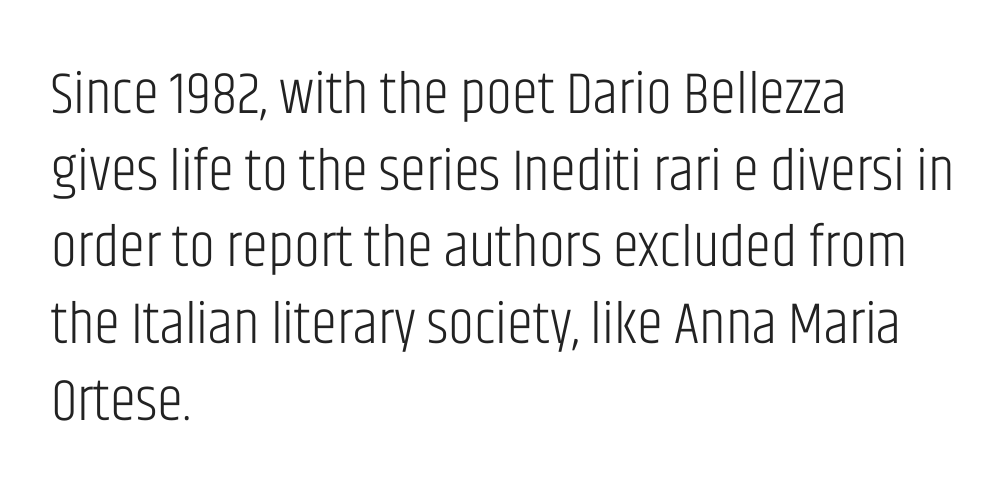
Q: Is the text bold? A: No.
Q: Is the text italic (slanted)? A: No, it is upright.
Q: Is the typeface a serif or a sans-serif typeface? A: Sans-serif.
Q: Is the text underlined? A: No.
Q: How is the paragraph aligned? A: Left-aligned.
Q: Is the spacing between letters normal or unusually wide? A: Normal.
Q: Is the spacing between lines tight, normal or loose? A: Normal.
Q: Width (condensed, normal, or wide)? A: Condensed.
Q: Stroke contrast? A: Low.
Q: x-height? A: Large.
Q: Monospaced? A: No.
